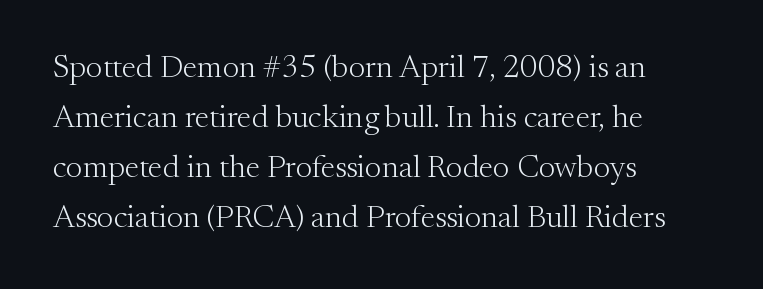
{"serif": "yes", "italic": "no", "bold": "no", "weight": "light", "width": "normal", "stroke_contrast": "medium", "x_height": "small", "monospaced": "no", "underline": "no", "align": "left", "line_spacing": "normal", "line_spacing_ratio": 1.56, "letter_spacing": "normal", "letter_spacing_em": 0.0, "glyph_px": 32}
